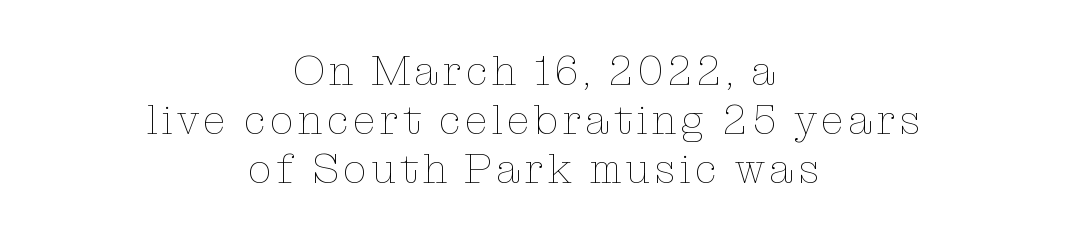
The lettering stays uniformly vertical, giving the passage a roman look. Where is the straight margin? There isn't one; the lines are centered. You could not count columns in this text — the font is proportionally spaced. The strip under each line holds only bare page.
